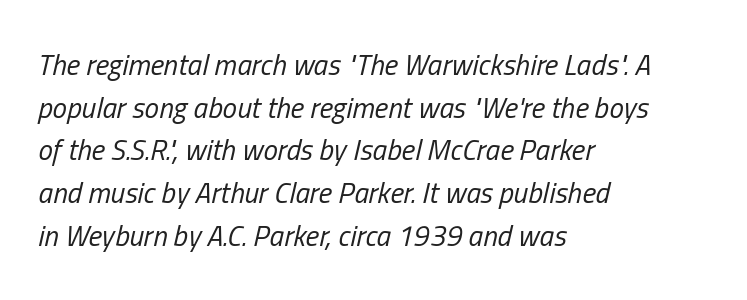
Students, observe: this is what conventionally led text looks like. You could not count columns in this text — the font is proportionally spaced. The paragraph has a hard left edge and a soft right edge. These glyphs show unthickened strokes, regular width or finer. The axis of the letterforms is tilted away from vertical.
